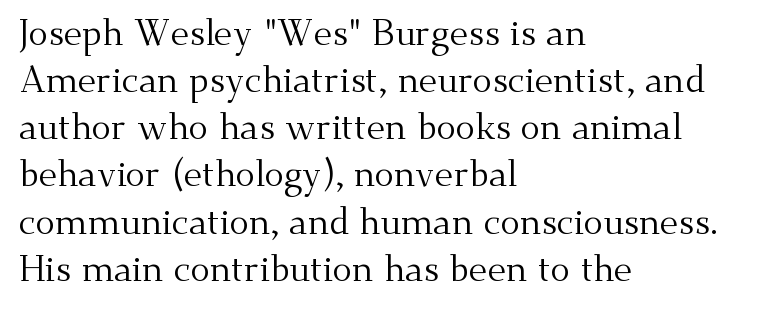
{"serif": "yes", "italic": "no", "bold": "no", "weight": "regular", "width": "normal", "stroke_contrast": "medium", "x_height": "small", "monospaced": "no", "underline": "no", "align": "left", "line_spacing": "normal", "line_spacing_ratio": 1.31, "letter_spacing": "normal", "letter_spacing_em": 0.0, "glyph_px": 36}
